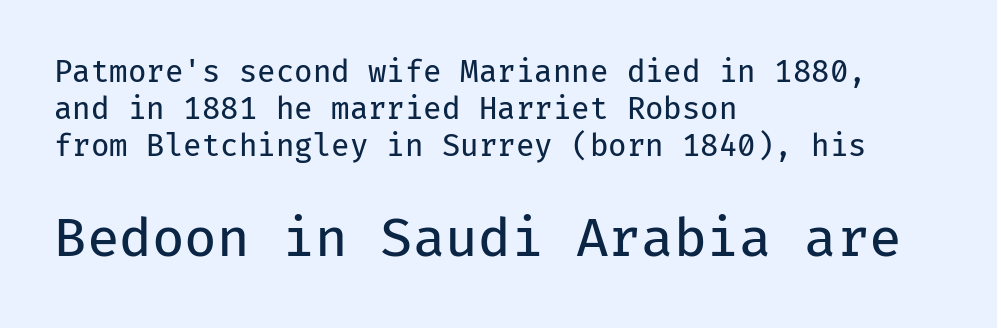
You get the small type first, then a jump to larger type. Check where the strokes stop: nothing finishes them off — pure sans. What stands out about the letter spacing? Nothing — it is the standard amount. Designer's note — italics off, roman on.
